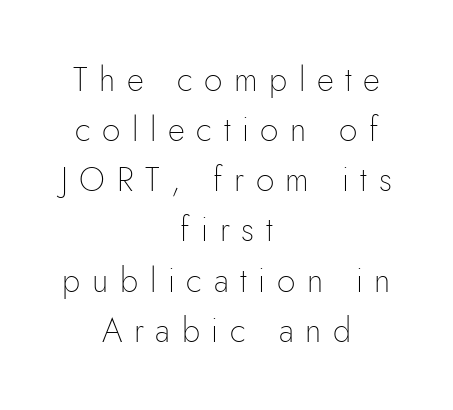
The image shows 33 px thin sans-serif type, upright; set centered, normal line spacing (1.52x), unusually wide letter spacing (+0.35 em), not underlined; low stroke contrast and a small x-height.
